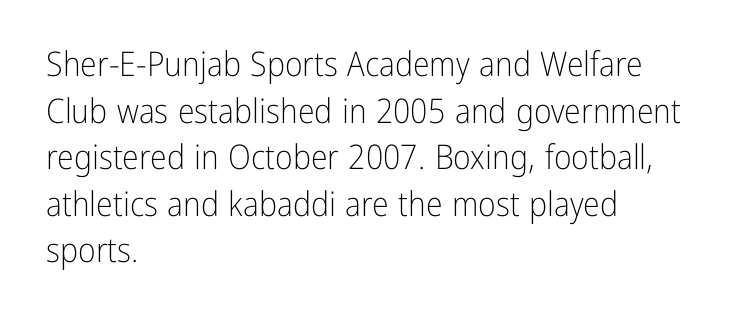
Lines of text with bare space underneath. Line spacing here is normal. Here the designer chose a conventional face with non-uniform glyph widths. The letterforms sit at book weight or below. The lines in this sample share a left origin and differ only in where they stop.
